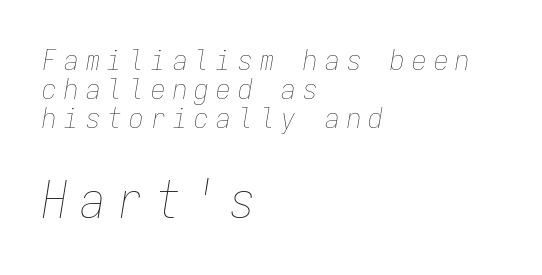
The image shows 50 px thin, condensed type, italic (leaning right), monospaced; set left-aligned, tight line spacing (1.0x), unusually wide letter spacing (+0.25 em), not underlined; the second (bottom) block is 1.72x larger; low stroke contrast and a medium x-height.
